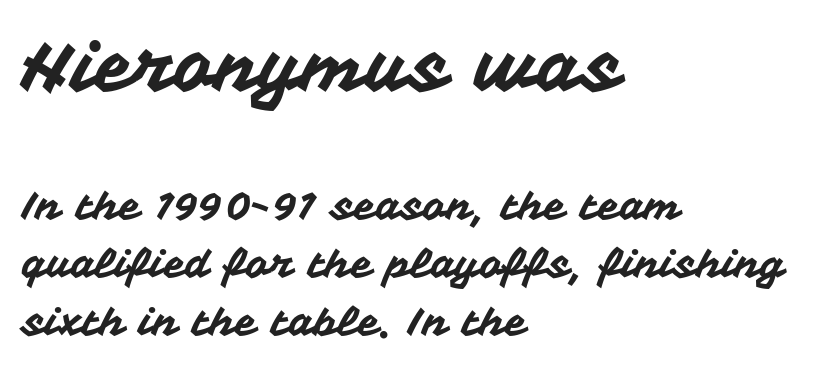
The font family rendered here belongs to the sans-serif group. Beneath every word, the page is bare. Bigger letters appear in the top chunk; the bottom chunk is reduced.
